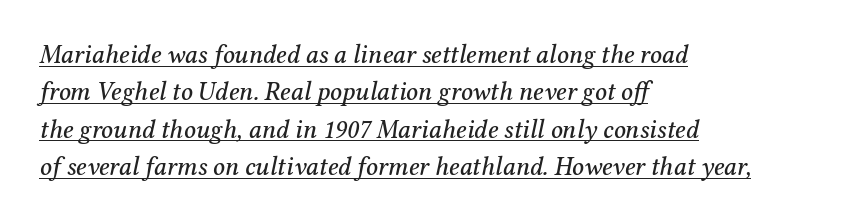
{"italic": "yes", "lean": "right", "slant_degrees": 12, "underline": "yes", "align": "left", "line_spacing": "normal", "line_spacing_ratio": 1.44, "letter_spacing": "normal", "letter_spacing_em": 0.0, "glyph_px": 26}
